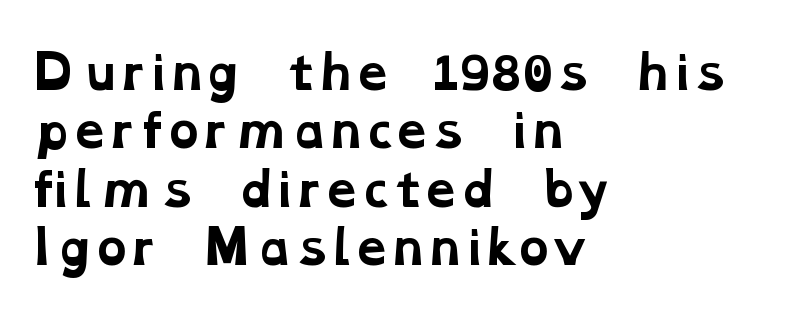
Q: Is the text bold? A: Yes.
Q: Is the typeface a serif or a sans-serif typeface? A: Serif.
Q: Is the text underlined? A: No.
Q: How is the paragraph aligned? A: Left-aligned.
Q: Is the spacing between letters normal or unusually wide? A: Normal.
Q: Is the spacing between lines tight, normal or loose? A: Normal.
Q: Width (condensed, normal, or wide)? A: Wide.
Q: Stroke contrast? A: Low.
Q: x-height? A: Medium.
Q: Monospaced? A: No.
